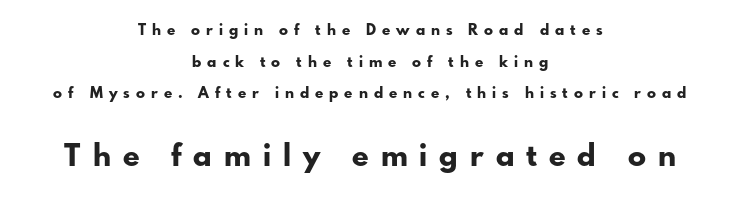
Stroke thickness is high; the sample reads as a true bold. Posture: upright roman. Widely set lines give the paragraph a tall, airy silhouette. Lines of text with bare space underneath.
